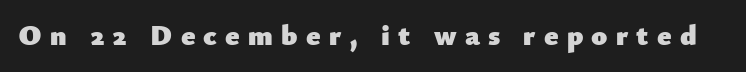
The image shows 29 px heavy sans-serif type, upright; set unusually wide letter spacing (+0.28 em), not underlined; low stroke contrast and a small x-height.
